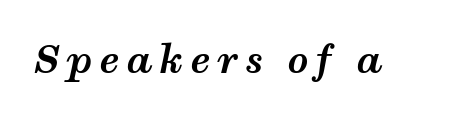
{"italic": "yes", "lean": "right", "slant_degrees": 12, "bold": "yes", "weight": "bold", "width": "wide", "stroke_contrast": "medium", "x_height": "medium", "monospaced": "no", "underline": "no", "glyph_px": 37}
